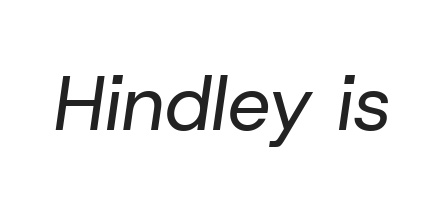
Does the lettering tilt? It does — this is italic. Think standard paragraph weight, or any step lighter than that. This sample has the flowing, uneven cadence of proportional lettering. A clean baseline with only descenders dipping below it. The rendering keeps characters at their native spacing.
